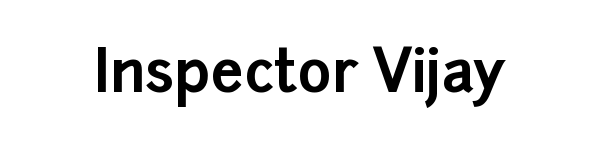
Q: Is the text bold? A: Yes.
Q: Is the text italic (slanted)? A: No, it is upright.
Q: Is the typeface a serif or a sans-serif typeface? A: Sans-serif.
Q: Is the text underlined? A: No.
Q: Is the spacing between letters normal or unusually wide? A: Normal.
Q: Width (condensed, normal, or wide)? A: Normal.
Q: Stroke contrast? A: Low.
Q: x-height? A: Medium.
Q: Monospaced? A: No.
